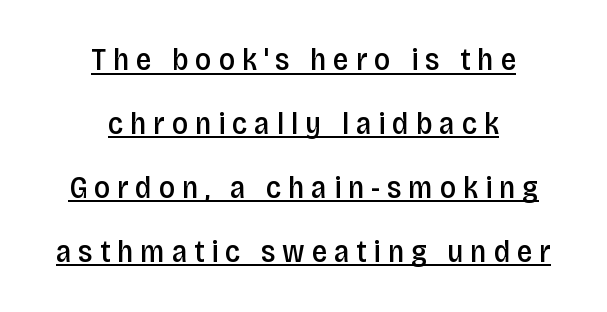
Q: Is the text bold? A: Semi-bold.
Q: Is the text italic (slanted)? A: No, it is upright.
Q: Is the typeface a serif or a sans-serif typeface? A: Sans-serif.
Q: Is the text underlined? A: Yes.
Q: How is the paragraph aligned? A: Centered.
Q: Is the spacing between letters normal or unusually wide? A: Unusually wide.
Q: Is the spacing between lines tight, normal or loose? A: Loose.
Q: Width (condensed, normal, or wide)? A: Condensed.
Q: Stroke contrast? A: Low.
Q: x-height? A: Large.
Q: Monospaced? A: No.
